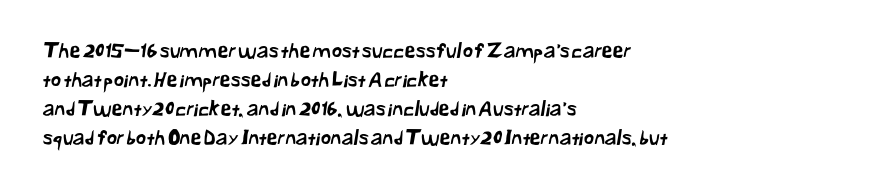
This rendering leaves character spacing at its baseline value. Each new line begins a customary step beneath the previous one. Where is the straight margin? On the left. Glance below the letters and you will spot only blank space.
